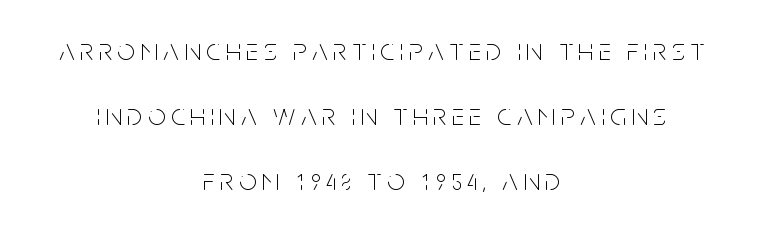
The image shows 31 px thin, condensed sans-serif type, upright; set centered, loose line spacing (2.1x), not underlined; low stroke contrast and a large x-height.
